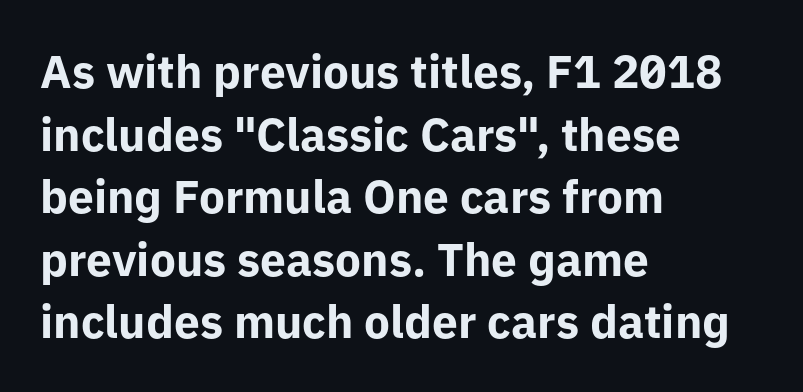
Unlike italic type, these characters show no tilt at all. The strokes are fattened all the way to bold. Vertically, the passage feels balanced, rows spaced as you'd expect. The letters advance in unequal steps, a hallmark of proportional type. This rendering features lettering with no underline. Observe the ordinary spacing: letters are neighbours, not strangers.
